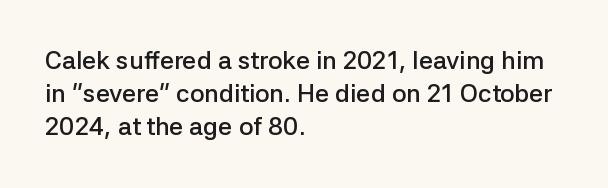
The image shows 25 px text type, upright; set left-aligned, normal line spacing (1.33x), normal letter spacing, not underlined.
